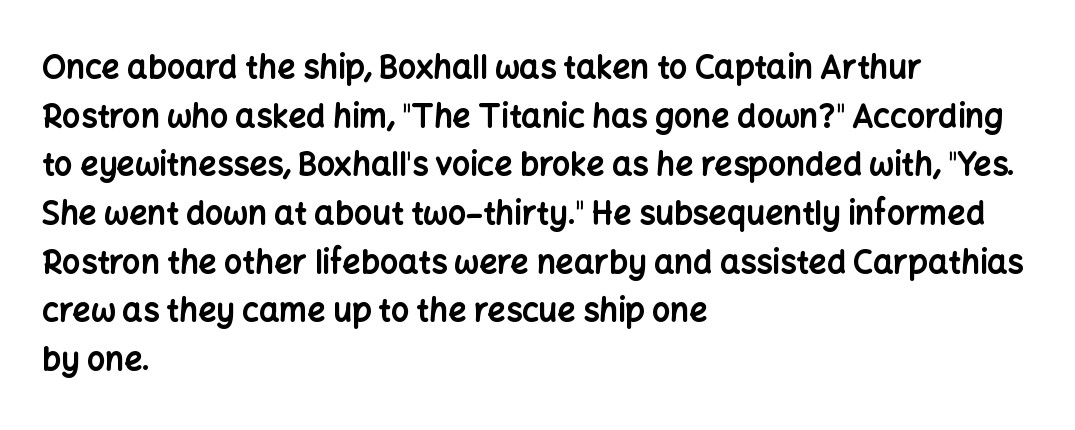
The image shows 32 px bold sans-serif type, upright; set left-aligned, normal line spacing (1.52x), normal letter spacing, not underlined; low stroke contrast and a medium x-height.
